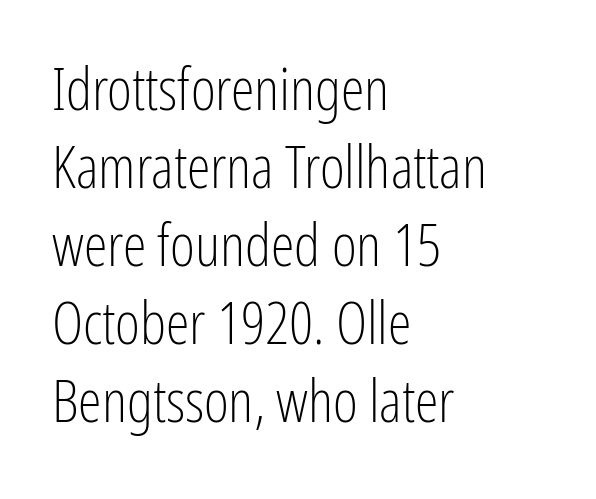
{"serif": "no", "italic": "no", "bold": "no", "weight": "light", "width": "condensed", "stroke_contrast": "low", "x_height": "medium", "monospaced": "no", "underline": "no", "align": "left", "line_spacing": "normal", "line_spacing_ratio": 1.3, "letter_spacing": "normal", "letter_spacing_em": 0.0, "glyph_px": 60}
